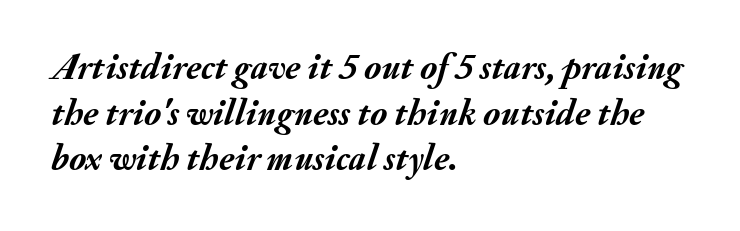
The image shows 36 px semibold type, italic (leaning right); set left-aligned, normal line spacing (1.27x), normal letter spacing, not underlined; medium stroke contrast and a small x-height.
